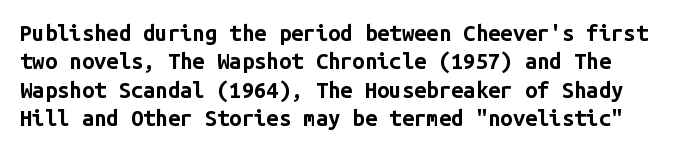
Q: Is the text bold? A: Yes.
Q: Is the text italic (slanted)? A: No, it is upright.
Q: Is the text underlined? A: No.
Q: Is the spacing between letters normal or unusually wide? A: Normal.
Q: Is the spacing between lines tight, normal or loose? A: Normal.
